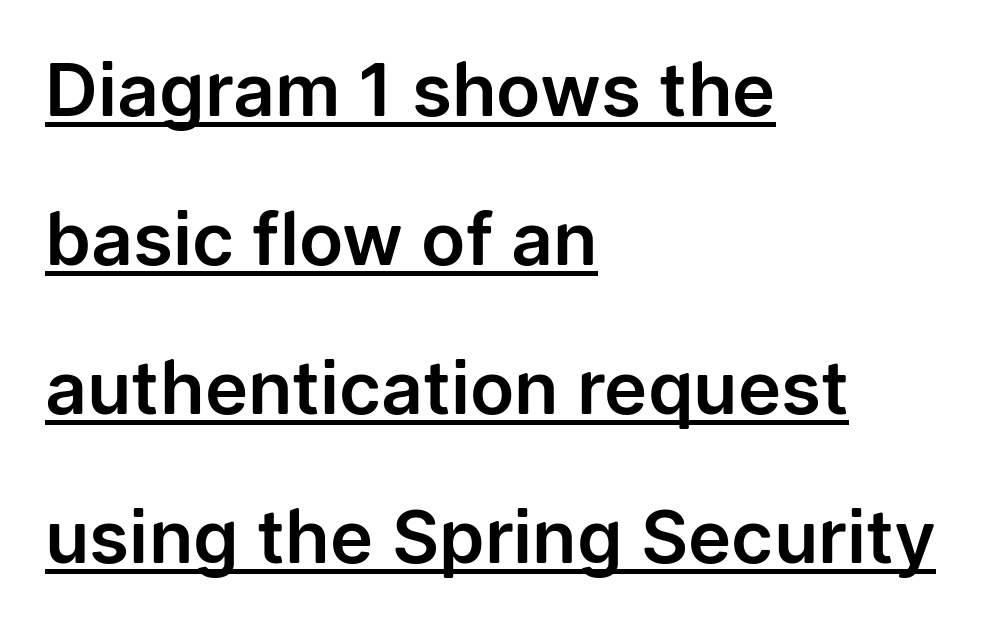
The image shows 73 px sans-serif type, upright; set left-aligned, loose line spacing (2.04x), normal letter spacing, underlined; low stroke contrast and a medium x-height.
